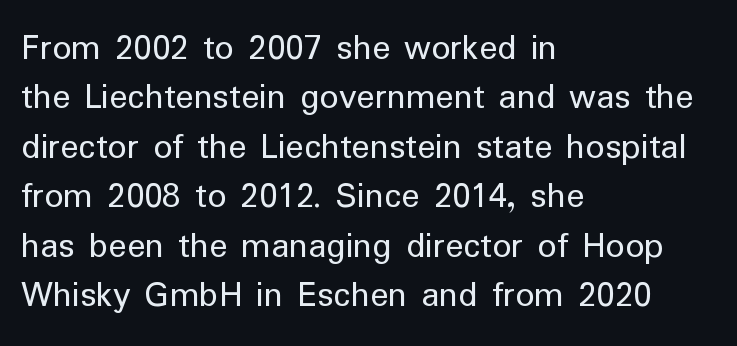
Q: Is the text bold? A: No.
Q: Is the text italic (slanted)? A: No, it is upright.
Q: Is the typeface a serif or a sans-serif typeface? A: Sans-serif.
Q: Is the text underlined? A: No.
Q: How is the paragraph aligned? A: Left-aligned.
Q: Is the spacing between letters normal or unusually wide? A: Normal.
Q: Is the spacing between lines tight, normal or loose? A: Normal.
Q: Width (condensed, normal, or wide)? A: Normal.
Q: Stroke contrast? A: Low.
Q: x-height? A: Medium.
Q: Monospaced? A: No.
